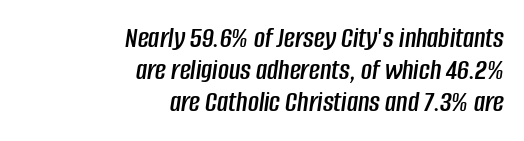
Q: Is the text italic (slanted)? A: Yes, it leans right by about 8 degrees.
Q: Is the text underlined? A: No.
Q: How is the paragraph aligned? A: Right-aligned.
Q: Is the spacing between letters normal or unusually wide? A: Normal.
Q: Is the spacing between lines tight, normal or loose? A: Tight.
Q: Width (condensed, normal, or wide)? A: Condensed.
Q: Stroke contrast? A: Low.
Q: x-height? A: Large.
Q: Monospaced? A: No.
